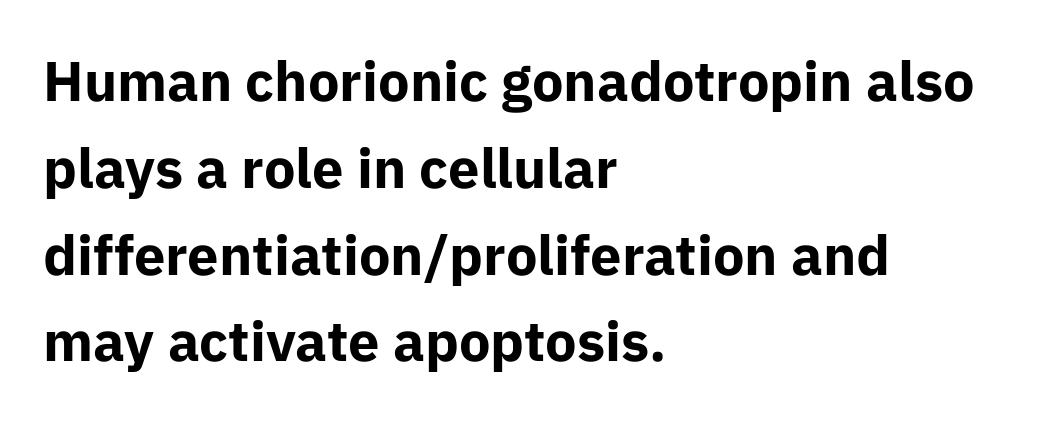
The image shows 56 px bold sans-serif type, upright; set left-aligned, normal line spacing (1.55x), normal letter spacing, not underlined; low stroke contrast and a medium x-height.
